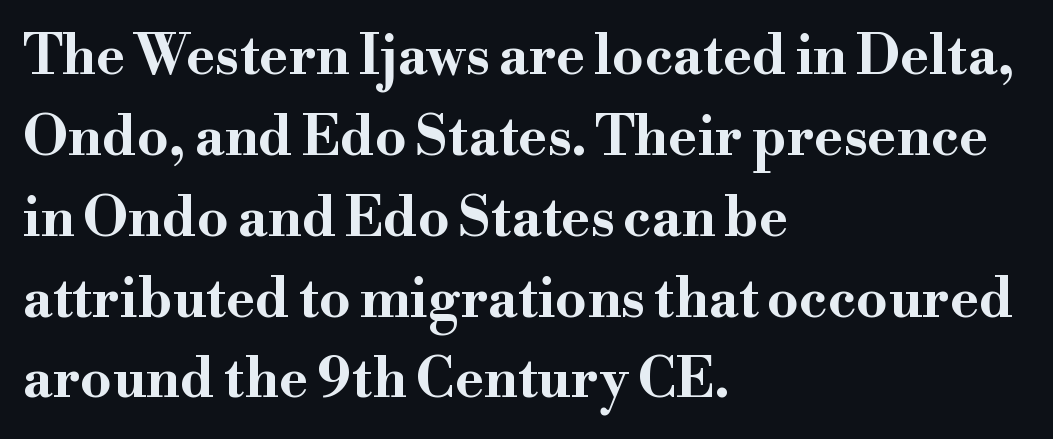
{"serif": "yes", "italic": "no", "bold": "yes", "weight": "bold", "width": "wide", "stroke_contrast": "high", "x_height": "small", "monospaced": "no", "underline": "no", "align": "left", "line_spacing": "normal", "line_spacing_ratio": 1.47, "letter_spacing": "normal", "letter_spacing_em": 0.0, "glyph_px": 55}
